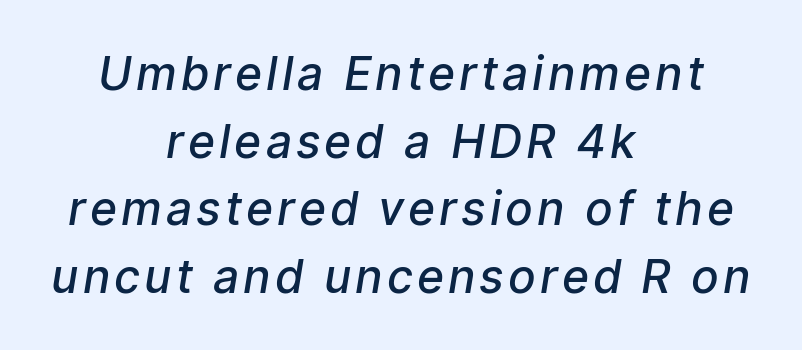
Q: Is the text bold? A: Semi-bold.
Q: Is the text italic (slanted)? A: Yes, it leans right by about 9 degrees.
Q: Is the text underlined? A: No.
Q: How is the paragraph aligned? A: Centered.
Q: Is the spacing between lines tight, normal or loose? A: Normal.
Q: Width (condensed, normal, or wide)? A: Condensed.
Q: Stroke contrast? A: Low.
Q: x-height? A: Medium.
Q: Monospaced? A: No.
